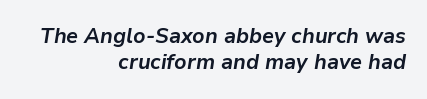
{"italic": "yes", "lean": "right", "slant_degrees": 9, "bold": "yes", "underline": "no", "align": "right", "line_spacing": "normal", "line_spacing_ratio": 1.25, "letter_spacing": "normal", "letter_spacing_em": 0.0, "glyph_px": 21}
